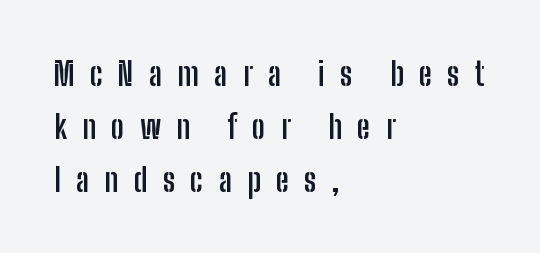
The image shows 32 px semibold, condensed sans-serif type, upright; set left-aligned, normal line spacing (1.65x), unusually wide letter spacing (+0.48 em), not underlined; low stroke contrast and a medium x-height.
